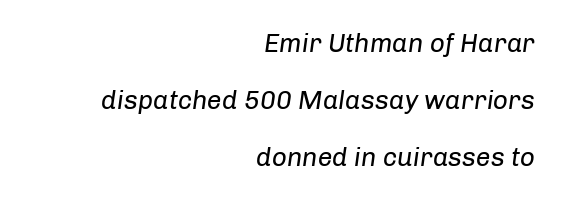
The image shows 26 px text type, italic (leaning right); set right-aligned, loose line spacing (2.2x), normal letter spacing, not underlined.
